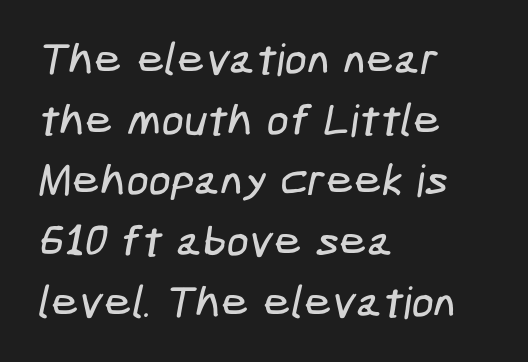
Q: Is the typeface a serif or a sans-serif typeface? A: Sans-serif.
Q: Is the text underlined? A: No.
Q: How is the paragraph aligned? A: Left-aligned.
Q: Is the spacing between letters normal or unusually wide? A: Normal.
Q: Is the spacing between lines tight, normal or loose? A: Normal.
Q: Width (condensed, normal, or wide)? A: Condensed.
Q: Stroke contrast? A: Low.
Q: x-height? A: Medium.
